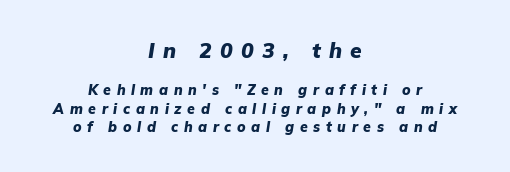
Tall strokes in this sample are angled rather than plumb. The letters in the upper block stand taller than those in the block below. Heavy-handed strokes throughout: this text is bold. Compared with a flush-left layout, this one balances lines on the center instead. Words appear elongated and porous because spacing is wide. Letters rest on an invisible, unmarked baseline.
